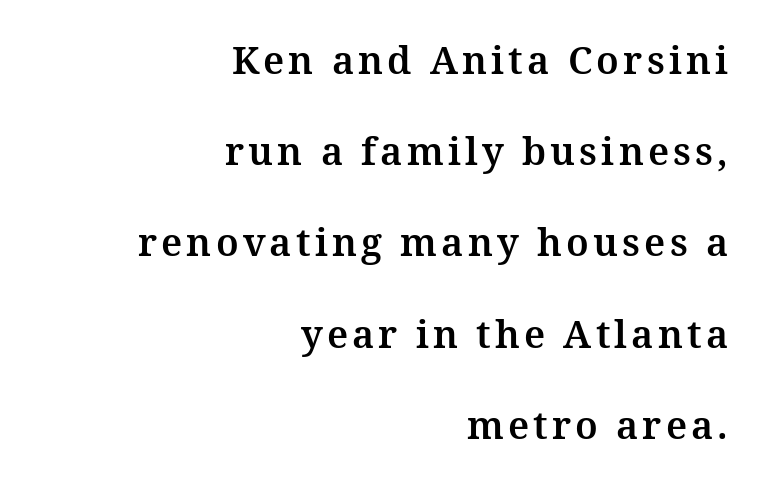
The rendering anchors every line to the right-hand side. Underlining? Definitely not there. These lines are rendered in a variable-pitch font. The characters display serif detailing at their extremities.
